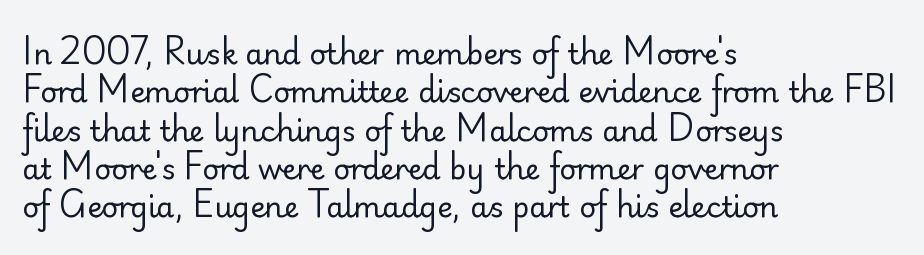
Q: Is the text bold? A: No.
Q: Is the text italic (slanted)? A: No, it is upright.
Q: Is the typeface a serif or a sans-serif typeface? A: Sans-serif.
Q: Is the text underlined? A: No.
Q: How is the paragraph aligned? A: Left-aligned.
Q: Is the spacing between letters normal or unusually wide? A: Normal.
Q: Is the spacing between lines tight, normal or loose? A: Normal.
Q: Width (condensed, normal, or wide)? A: Normal.
Q: Stroke contrast? A: Low.
Q: x-height? A: Small.
Q: Monospaced? A: No.
